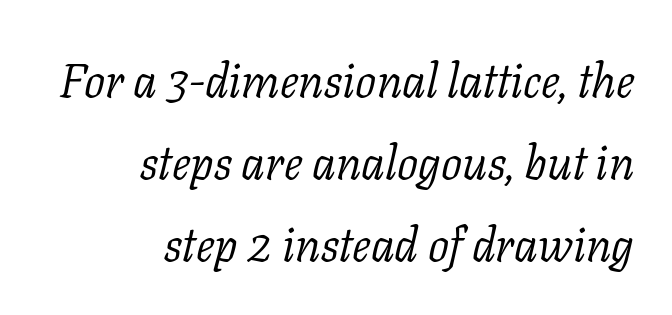
The image shows 47 px light serif type, italic (leaning right); set right-aligned, line spacing 1.74x, normal letter spacing, not underlined; low stroke contrast and a medium x-height.
